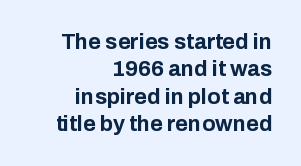
The image shows 22 px bold type, upright; set right-aligned, normal line spacing (1.25x), normal letter spacing, not underlined.
